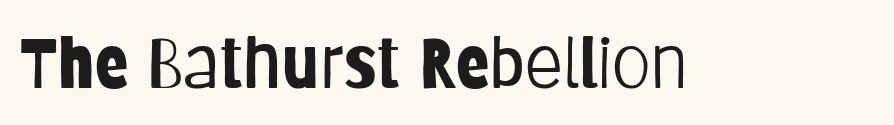
Vertical strokes here are truly vertical. The words here are not underlined. Looks like regular typesetting: each glyph gets only the width it needs. Unbolded letterforms with no extra heft. Words appear dense and cohesive because spacing is normal.
